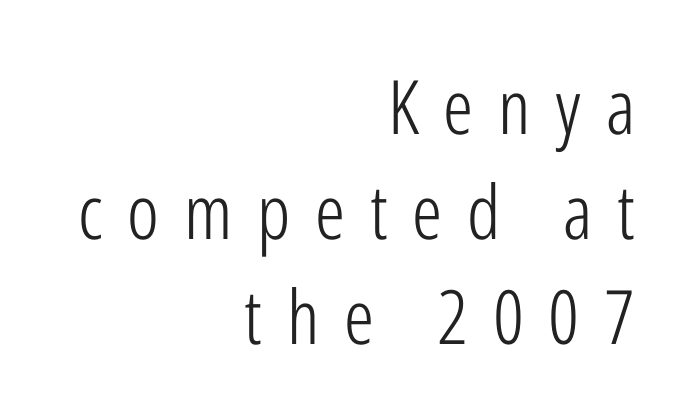
The image shows 75 px light, condensed sans-serif type, upright; set right-aligned, normal line spacing (1.4x), unusually wide letter spacing (+0.33 em), not underlined; low stroke contrast and a medium x-height.
